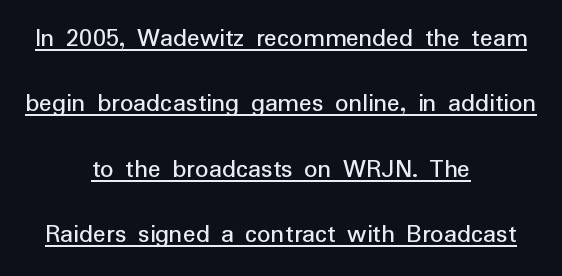
The image shows 27 px text type, upright; set centered, loose line spacing (2.42x), normal letter spacing, underlined.
